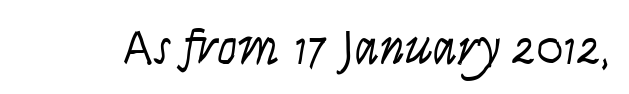
Does the lettering tilt? It does — this is italic. Stems and bowls with no extra thickness — not bold. The area under the type is left untouched. Here the designer chose a conventional face with non-uniform glyph widths. How are the letters spaced? Ordinarily, with no added tracking.
